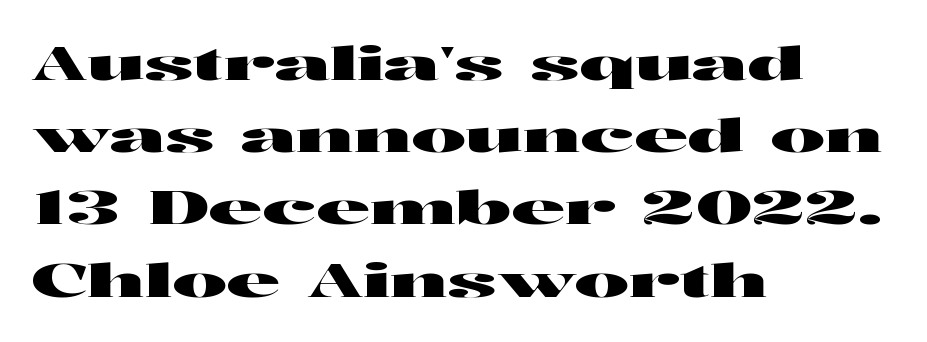
Q: Is the text italic (slanted)? A: No, it is upright.
Q: Is the typeface a serif or a sans-serif typeface? A: Sans-serif.
Q: Is the text underlined? A: No.
Q: How is the paragraph aligned? A: Left-aligned.
Q: Is the spacing between letters normal or unusually wide? A: Normal.
Q: Is the spacing between lines tight, normal or loose? A: Normal.
Q: Width (condensed, normal, or wide)? A: Wide.
Q: Stroke contrast? A: High.
Q: x-height? A: Medium.
Q: Monospaced? A: No.
